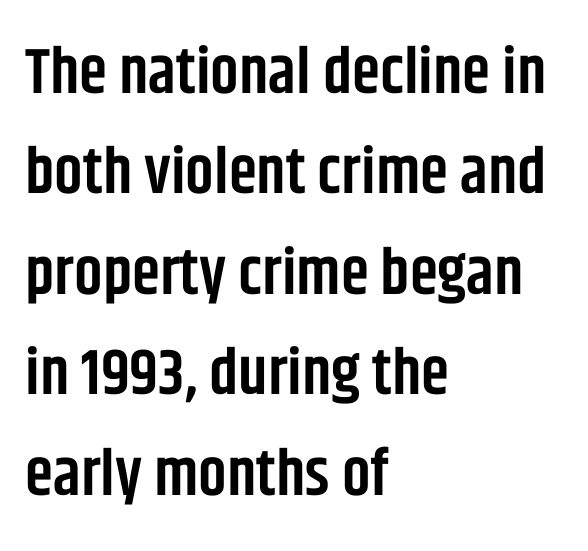
{"serif": "no", "italic": "no", "bold": "semi", "weight": "semibold", "width": "condensed", "stroke_contrast": "low", "x_height": "large", "monospaced": "no", "underline": "no", "align": "left", "line_spacing": "normal", "line_spacing_ratio": 1.57, "letter_spacing": "normal", "letter_spacing_em": 0.0, "glyph_px": 64}
